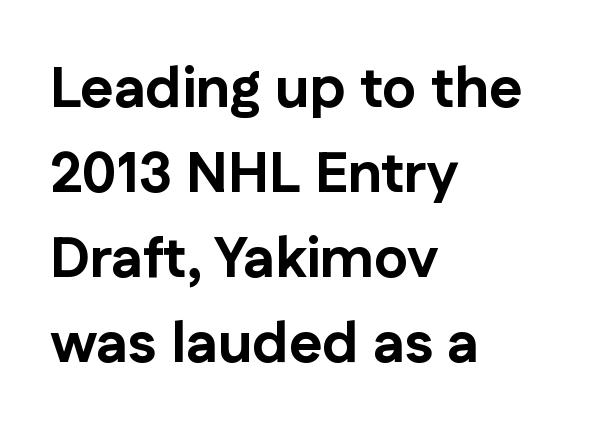
The image shows 57 px bold sans-serif type, upright; set left-aligned, normal line spacing (1.49x), normal letter spacing, not underlined; low stroke contrast and a medium x-height.
